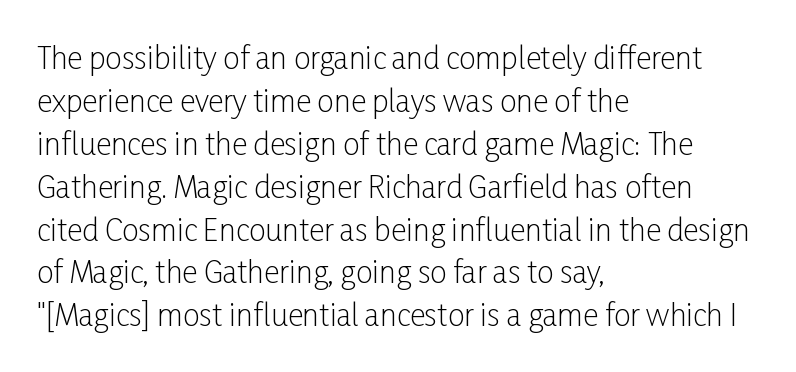
{"serif": "no", "italic": "no", "bold": "no", "weight": "light", "width": "condensed", "stroke_contrast": "low", "x_height": "medium", "monospaced": "no", "underline": "no", "align": "left", "line_spacing": "normal", "line_spacing_ratio": 1.43, "letter_spacing": "normal", "letter_spacing_em": 0.0, "glyph_px": 30}
